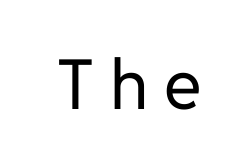
The image shows 69 px regular-weight sans-serif type, upright; set unusually wide letter spacing (+0.23 em), not underlined; low stroke contrast and a medium x-height.
